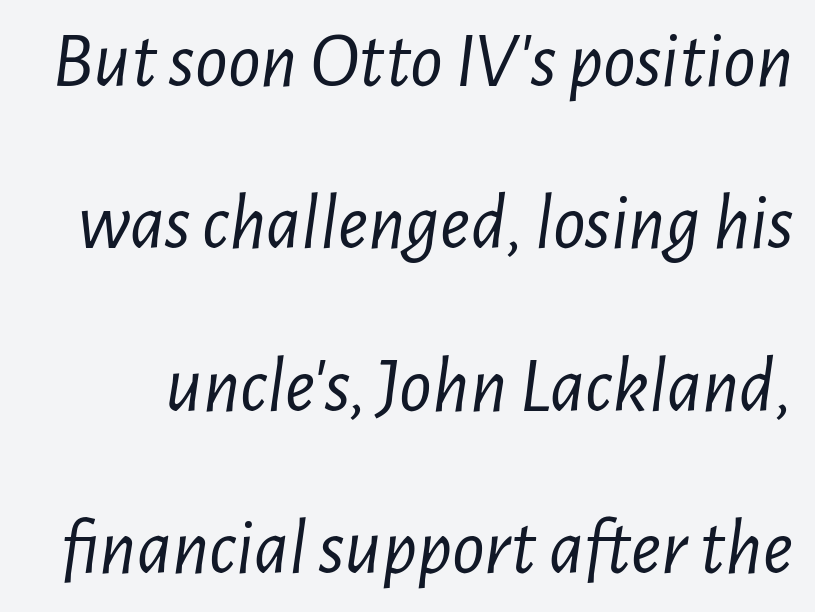
Underlining? Definitely not there. Stem width sits at or under what a default text font uses. The passage shown is typed in a proportional face where columns would drift. The tracking reads as untouched default to a designer's eye. Students, observe: this is what heavily led, spacious text looks like. The specimen reads as italic at a glance.
